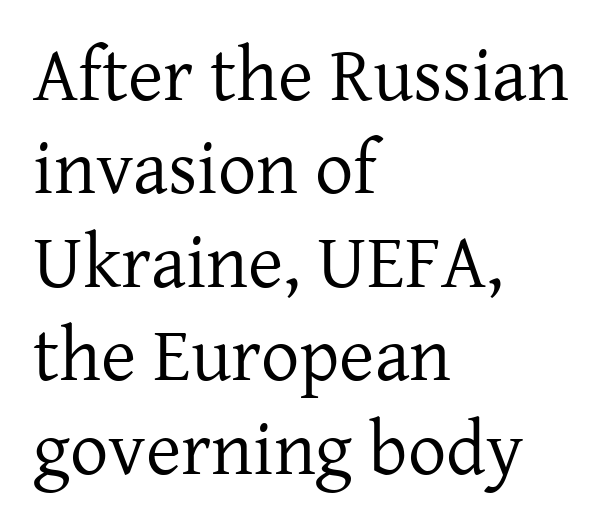
Q: Is the text bold? A: No.
Q: Is the text italic (slanted)? A: No, it is upright.
Q: Is the typeface a serif or a sans-serif typeface? A: Serif.
Q: Is the text underlined? A: No.
Q: How is the paragraph aligned? A: Left-aligned.
Q: Is the spacing between letters normal or unusually wide? A: Normal.
Q: Width (condensed, normal, or wide)? A: Normal.
Q: Stroke contrast? A: Low.
Q: x-height? A: Medium.
Q: Monospaced? A: No.
